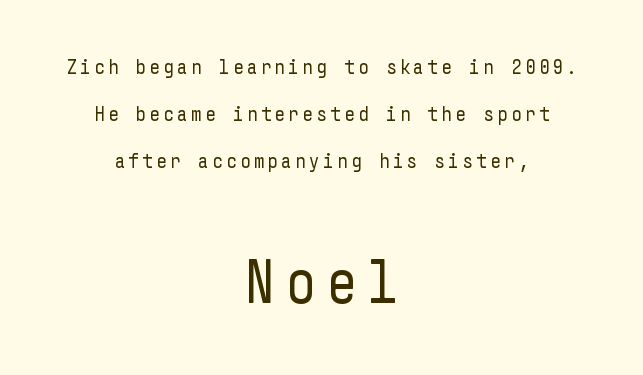
Q: Is the text bold? A: No.
Q: Is the text italic (slanted)? A: No, it is upright.
Q: Is the typeface a serif or a sans-serif typeface? A: Sans-serif.
Q: Is the text underlined? A: No.
Q: How is the paragraph aligned? A: Centered.
Q: Is the spacing between lines tight, normal or loose? A: Loose.
Q: Which block of text is set in a larger size, the first (top) or the second (bottom)? A: The second (bottom) one.
Q: Width (condensed, normal, or wide)? A: Condensed.
Q: Stroke contrast? A: Low.
Q: x-height? A: Medium.
